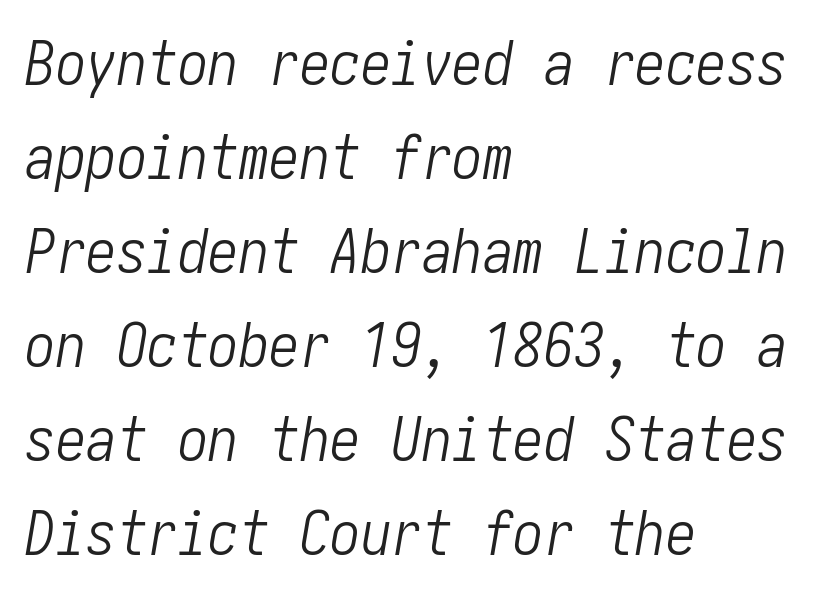
Q: Is the text bold? A: No.
Q: Is the text italic (slanted)? A: Yes, it leans right by about 10 degrees.
Q: Is the text underlined? A: No.
Q: How is the paragraph aligned? A: Left-aligned.
Q: Is the spacing between letters normal or unusually wide? A: Normal.
Q: Is the spacing between lines tight, normal or loose? A: Normal.
Q: Width (condensed, normal, or wide)? A: Condensed.
Q: Stroke contrast? A: Low.
Q: x-height? A: Medium.
